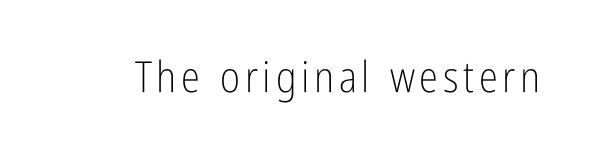
Spacing verdict: proportional, widths tailored to each character. Upright lettering throughout. The specimen omits any rule beneath the text block's lines. Each letter's strokes conclude bluntly, with no projecting serifs.
